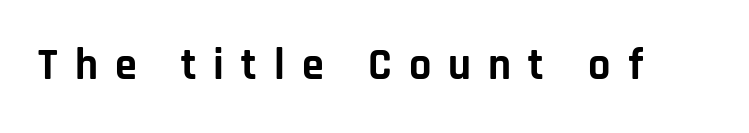
{"serif": "no", "italic": "no", "bold": "yes", "weight": "bold", "width": "normal", "stroke_contrast": "low", "x_height": "large", "monospaced": "no", "underline": "no", "letter_spacing": "wide", "letter_spacing_em": 0.39, "glyph_px": 44}
